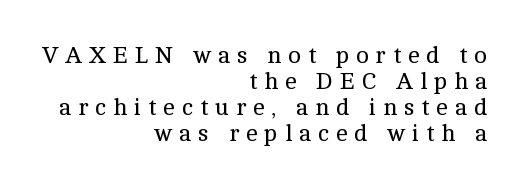
The image shows 24 px text type, upright; set right-aligned, tight line spacing (1.08x), unusually wide letter spacing (+0.28 em), not underlined.
